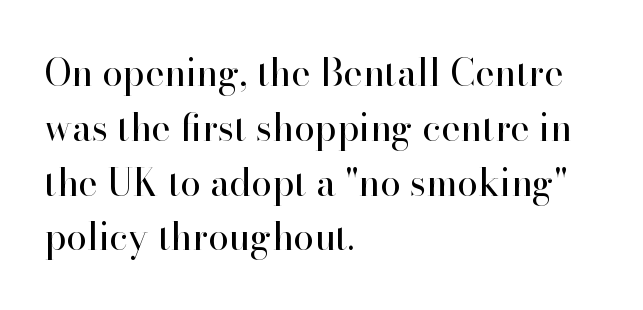
{"serif": "yes", "italic": "no", "bold": "no", "weight": "regular", "width": "normal", "stroke_contrast": "high", "x_height": "small", "monospaced": "no", "underline": "no", "align": "left", "line_spacing": "normal", "line_spacing_ratio": 1.48, "letter_spacing": "normal", "letter_spacing_em": 0.0, "glyph_px": 37}
